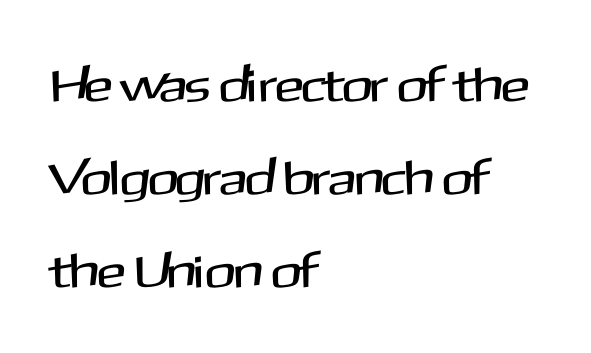
{"serif": "no", "italic": "no", "width": "normal", "stroke_contrast": "medium", "x_height": "medium", "monospaced": "no", "underline": "no", "align": "left", "line_spacing": "loose", "line_spacing_ratio": 1.94, "letter_spacing": "normal", "letter_spacing_em": 0.0, "glyph_px": 48}
